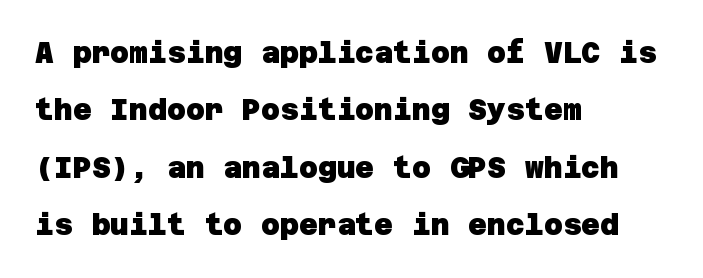
Q: Is the text bold? A: Yes.
Q: Is the typeface a serif or a sans-serif typeface? A: Sans-serif.
Q: Is the text underlined? A: No.
Q: How is the paragraph aligned? A: Left-aligned.
Q: Is the spacing between letters normal or unusually wide? A: Normal.
Q: Is the spacing between lines tight, normal or loose? A: Loose.
Q: Width (condensed, normal, or wide)? A: Normal.
Q: Stroke contrast? A: Low.
Q: x-height? A: Large.
